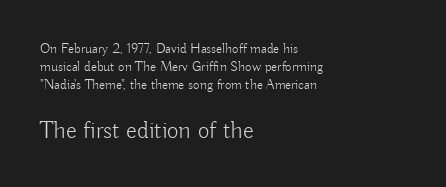
{"italic": "no", "bold": "no", "underline": "no", "align": "left", "line_spacing": "normal", "line_spacing_ratio": 1.3, "letter_spacing": "normal", "letter_spacing_em": 0.0, "larger_block": "second", "size_ratio": 1.79, "glyph_px": 25}
